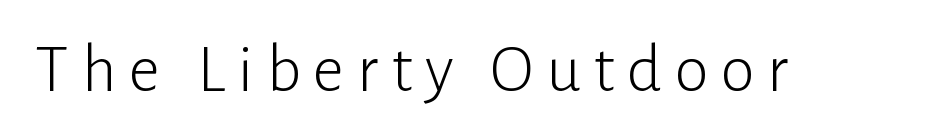
{"serif": "no", "italic": "no", "bold": "no", "weight": "light", "width": "normal", "stroke_contrast": "low", "x_height": "medium", "monospaced": "no", "underline": "no", "glyph_px": 69}
